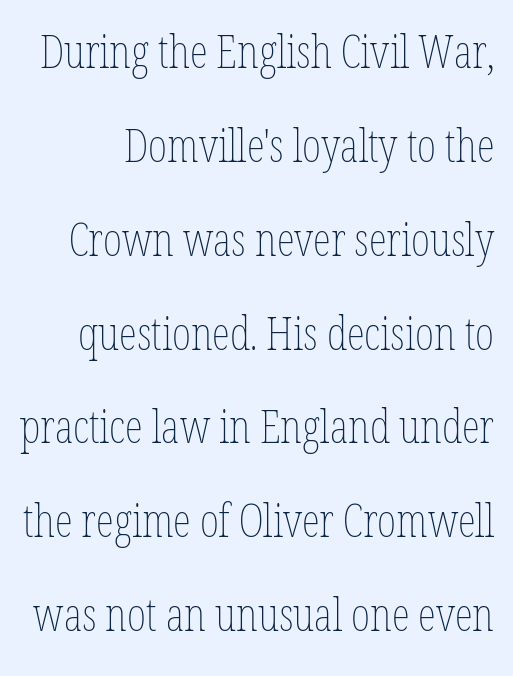
The image shows 46 px thin, condensed type, upright; set loose line spacing (2.04x), normal letter spacing, not underlined; low stroke contrast and a medium x-height.
